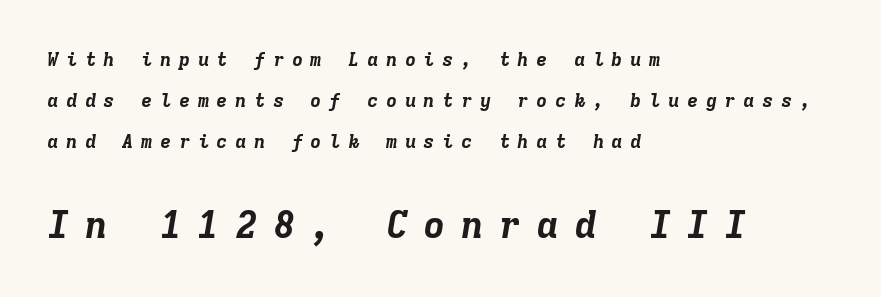
The image shows 38 px bold type, italic (leaning right), monospaced; set left-aligned, loose line spacing (2.17x), unusually wide letter spacing (+0.39 em), not underlined; the second (bottom) block is 2.0x larger; low stroke contrast and a medium x-height.
